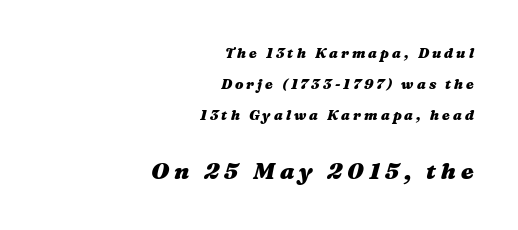
Strokes here are thick enough to call this a true bold. Typesetter's note — lower block bumped up in size, upper block left smaller. The string is rendered with underlining switched off. Slant detected: the letters are inclined. Caption: multi-line text, flush right, ragged left.
